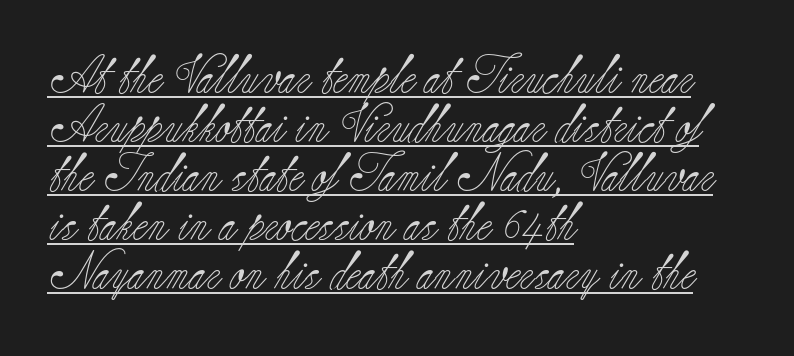
Q: Is the text bold? A: No.
Q: Is the text italic (slanted)? A: Yes.
Q: Is the typeface a serif or a sans-serif typeface? A: Serif.
Q: Is the text underlined? A: Yes.
Q: How is the paragraph aligned? A: Left-aligned.
Q: Is the spacing between letters normal or unusually wide? A: Normal.
Q: Is the spacing between lines tight, normal or loose? A: Normal.
Q: Width (condensed, normal, or wide)? A: Normal.
Q: Stroke contrast? A: Low.
Q: x-height? A: Small.
Q: Monospaced? A: No.
